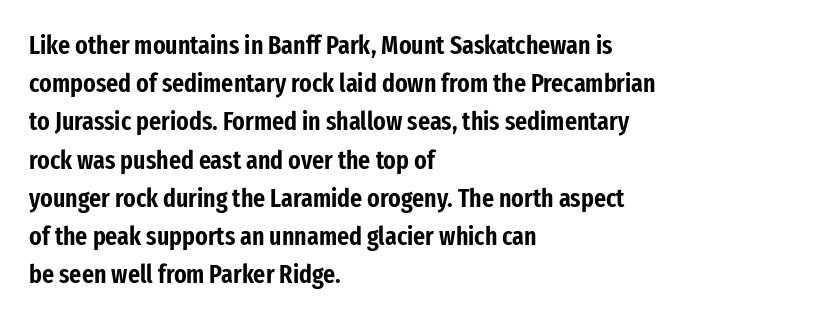
{"italic": "no", "underline": "no", "align": "left", "line_spacing": "normal", "line_spacing_ratio": 1.47, "letter_spacing": "normal", "letter_spacing_em": 0.0, "glyph_px": 26}
